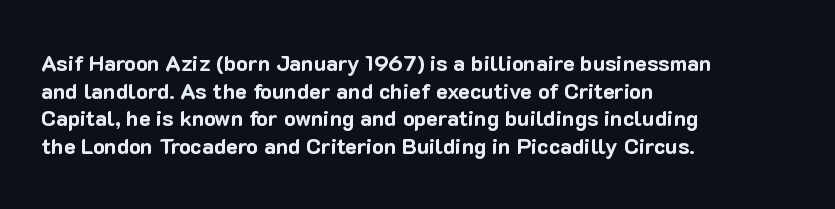
Q: Is the text bold? A: Yes.
Q: Is the text italic (slanted)? A: No, it is upright.
Q: Is the text underlined? A: No.
Q: How is the paragraph aligned? A: Left-aligned.
Q: Is the spacing between letters normal or unusually wide? A: Normal.
Q: Is the spacing between lines tight, normal or loose? A: Normal.
